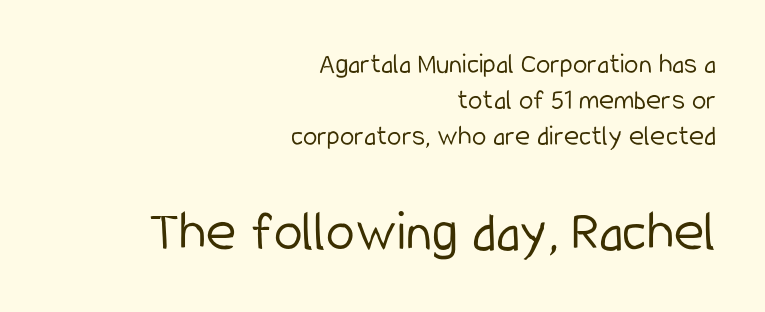
{"serif": "no", "italic": "no", "bold": "no", "weight": "light", "width": "condensed", "stroke_contrast": "low", "x_height": "medium", "monospaced": "no", "underline": "no", "align": "right", "line_spacing_ratio": 1.24, "letter_spacing": "normal", "letter_spacing_em": 0.0, "larger_block": "second", "size_ratio": 2.0, "glyph_px": 58}
